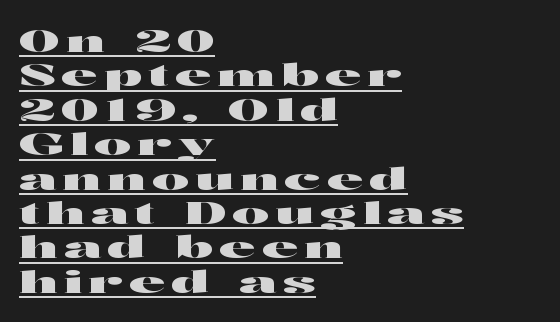
The letters advance in unequal steps, a hallmark of proportional type. Each word looks stretched out because of the extra space between its letters. Is there much room between lines? No — they nearly touch. This rendering features underlined lettering. Do the letters lean? They stand straight. The lines in this sample share a left origin and differ only in where they stop.
